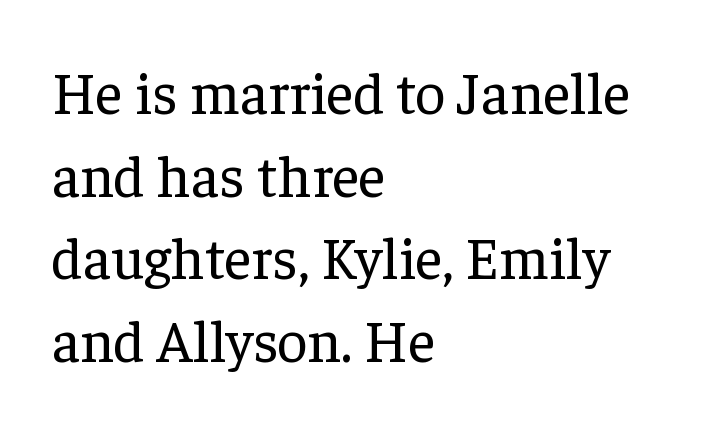
No heavy texture on the line: the type isn't bold. The passage shown stacks its lines at a standard gap. Compared with a centered layout, this one pins lines to the left instead. Examine the stroke ends and you'll spot serifs. The area under the type is left untouched.
